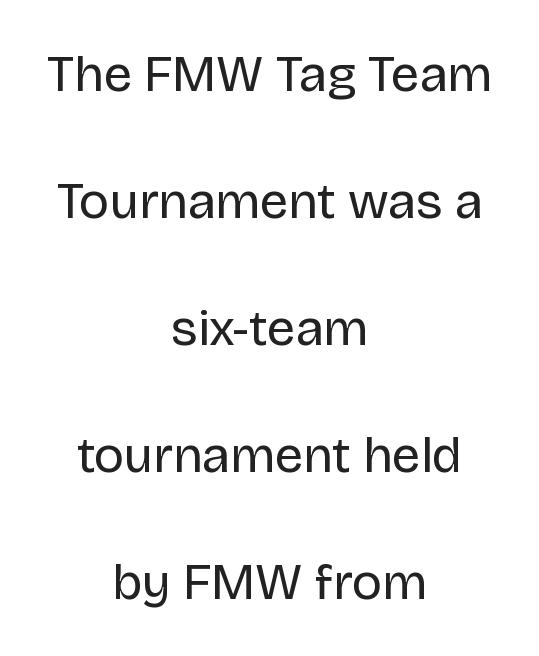
The image shows 51 px regular-weight sans-serif type, upright; set centered, loose line spacing (2.49x), normal letter spacing, not underlined; low stroke contrast and a large x-height.
